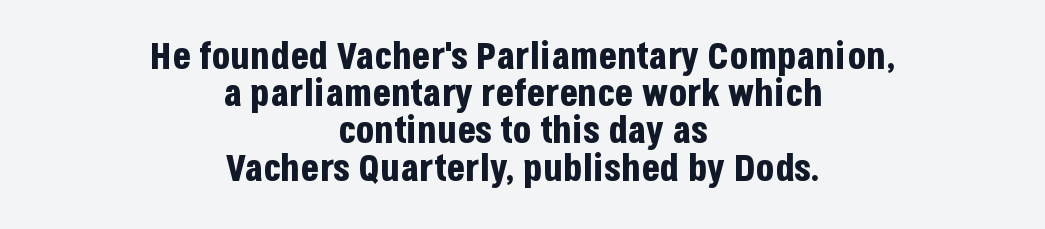
Q: Is the text bold? A: Yes.
Q: Is the text italic (slanted)? A: No, it is upright.
Q: Is the typeface a serif or a sans-serif typeface? A: Sans-serif.
Q: Is the text underlined? A: No.
Q: How is the paragraph aligned? A: Centered.
Q: Is the spacing between letters normal or unusually wide? A: Normal.
Q: Is the spacing between lines tight, normal or loose? A: Tight.
Q: Width (condensed, normal, or wide)? A: Condensed.
Q: Stroke contrast? A: Low.
Q: x-height? A: Large.
Q: Monospaced? A: No.
